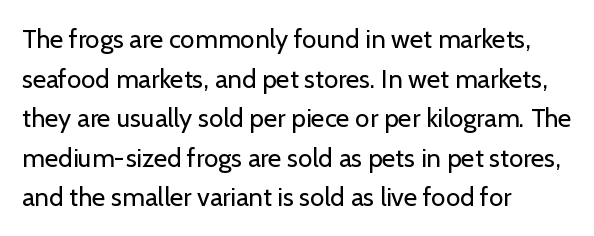
{"italic": "no", "bold": "no", "underline": "no", "align": "left", "line_spacing": "normal", "line_spacing_ratio": 1.52, "letter_spacing": "normal", "letter_spacing_em": 0.0, "glyph_px": 26}
